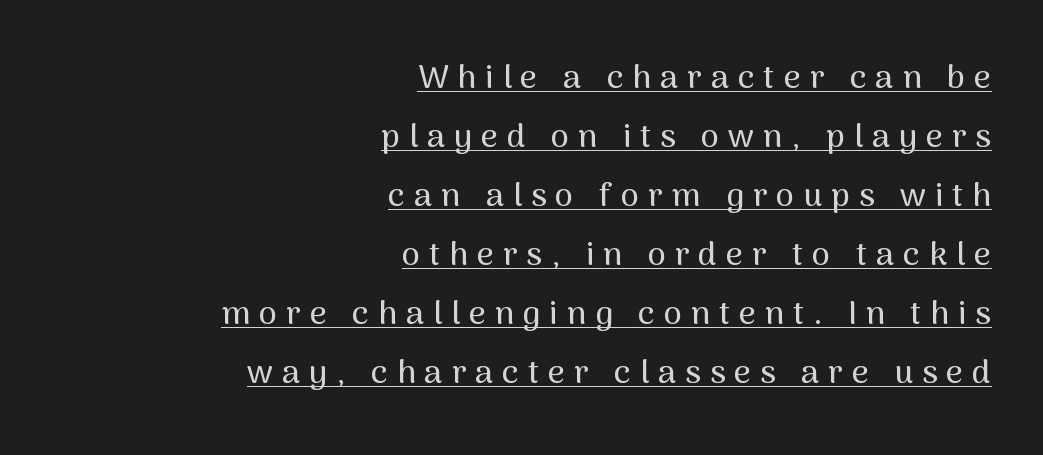
Q: Is the text italic (slanted)? A: No, it is upright.
Q: Is the typeface a serif or a sans-serif typeface? A: Sans-serif.
Q: Is the text underlined? A: Yes.
Q: How is the paragraph aligned? A: Right-aligned.
Q: Is the spacing between letters normal or unusually wide? A: Unusually wide.
Q: Width (condensed, normal, or wide)? A: Normal.
Q: Stroke contrast? A: Medium.
Q: x-height? A: Medium.
Q: Monospaced? A: No.
